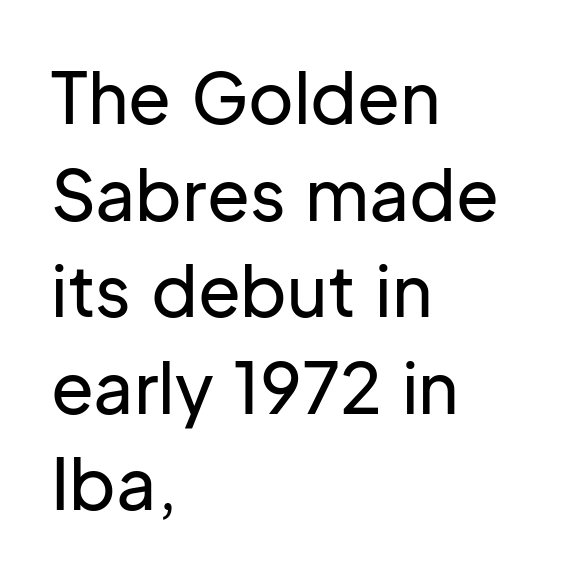
The image shows 70 px sans-serif type, upright; set left-aligned, normal line spacing (1.38x), normal letter spacing, not underlined; low stroke contrast and a medium x-height.
